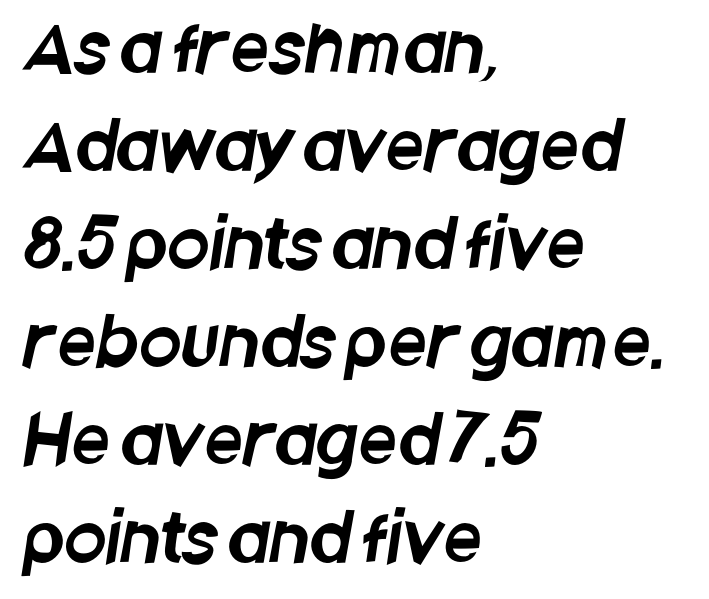
The image shows 68 px condensed sans-serif type; set left-aligned, normal line spacing (1.44x), normal letter spacing, not underlined; low stroke contrast and a large x-height.
